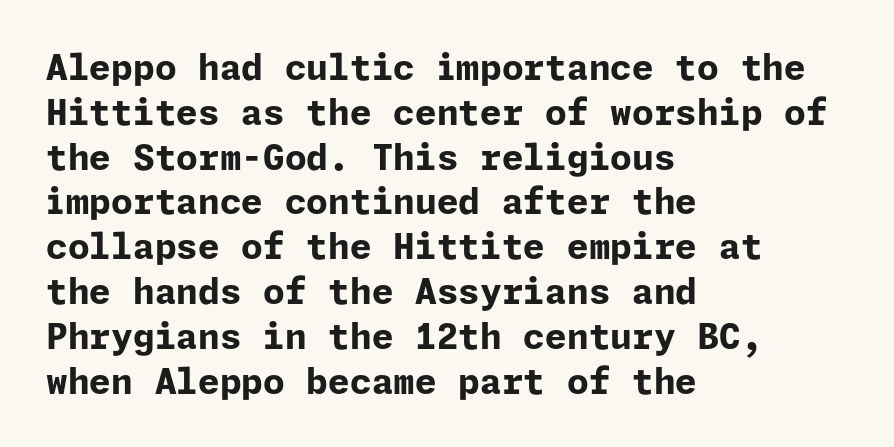
Q: Is the text bold? A: Yes.
Q: Is the text italic (slanted)? A: No, it is upright.
Q: Is the typeface a serif or a sans-serif typeface? A: Sans-serif.
Q: Is the text underlined? A: No.
Q: How is the paragraph aligned? A: Left-aligned.
Q: Is the spacing between letters normal or unusually wide? A: Normal.
Q: Is the spacing between lines tight, normal or loose? A: Normal.
Q: Width (condensed, normal, or wide)? A: Normal.
Q: Stroke contrast? A: Low.
Q: x-height? A: Medium.
